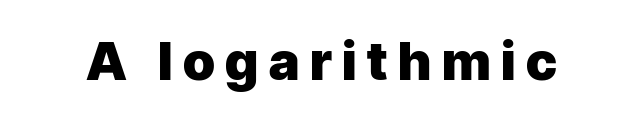
Look at the tracking — it's clearly loosened, letters drifting apart. These lines are rendered in a variable-pitch font. Heavy, bold letterforms. Beneath every word, the page is bare.
